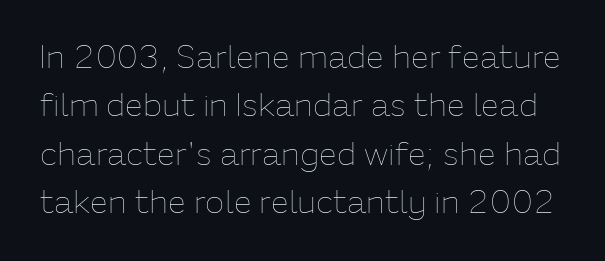
{"italic": "no", "bold": "no", "weight": "thin", "width": "normal", "stroke_contrast": "low", "x_height": "medium", "monospaced": "no", "underline": "no", "line_spacing": "normal", "line_spacing_ratio": 1.51, "letter_spacing": "normal", "letter_spacing_em": 0.0, "glyph_px": 32}
